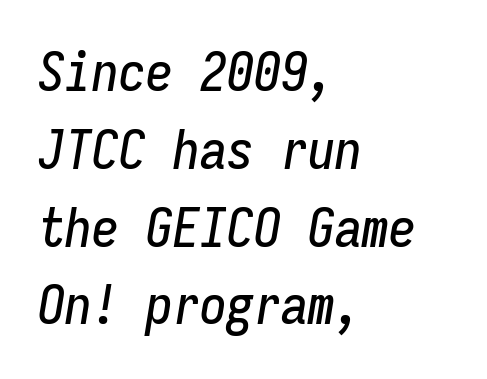
Q: Is the text italic (slanted)? A: Yes, it leans right by about 9 degrees.
Q: Is the text underlined? A: No.
Q: How is the paragraph aligned? A: Left-aligned.
Q: Is the spacing between letters normal or unusually wide? A: Normal.
Q: Is the spacing between lines tight, normal or loose? A: Normal.
Q: Width (condensed, normal, or wide)? A: Condensed.
Q: Stroke contrast? A: Low.
Q: x-height? A: Medium.
Q: Monospaced? A: Yes.
